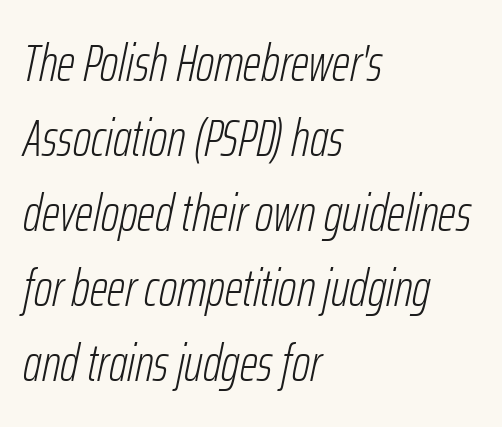
The image shows 51 px light, condensed type, italic (leaning right); set left-aligned, normal line spacing (1.47x), normal letter spacing, not underlined; low stroke contrast and a medium x-height.
